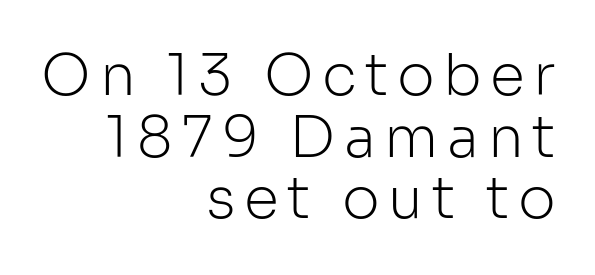
The image shows 57 px light sans-serif type, upright; set right-aligned, tight line spacing (1.08x), not underlined; low stroke contrast and a medium x-height.
